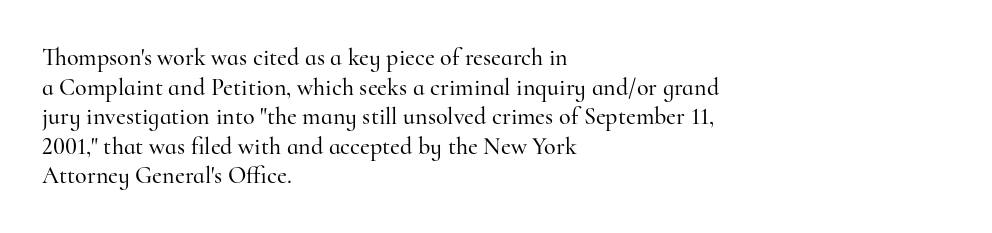
Q: Is the text italic (slanted)? A: No, it is upright.
Q: Is the text underlined? A: No.
Q: How is the paragraph aligned? A: Left-aligned.
Q: Is the spacing between letters normal or unusually wide? A: Normal.
